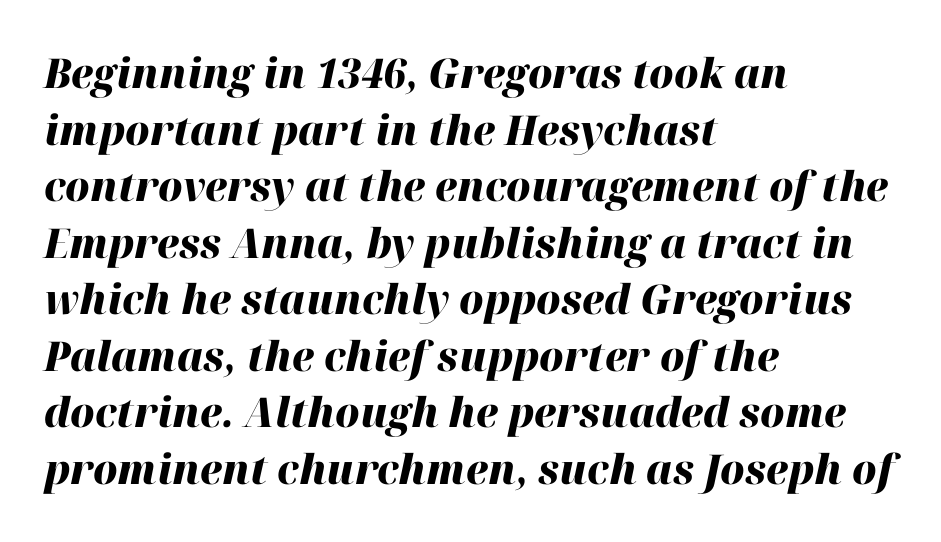
Q: Is the text bold? A: Yes.
Q: Is the text italic (slanted)? A: Yes, it leans right by about 12 degrees.
Q: Is the text underlined? A: No.
Q: How is the paragraph aligned? A: Left-aligned.
Q: Is the spacing between letters normal or unusually wide? A: Normal.
Q: Is the spacing between lines tight, normal or loose? A: Normal.
Q: Width (condensed, normal, or wide)? A: Normal.
Q: Stroke contrast? A: High.
Q: x-height? A: Medium.
Q: Monospaced? A: No.
